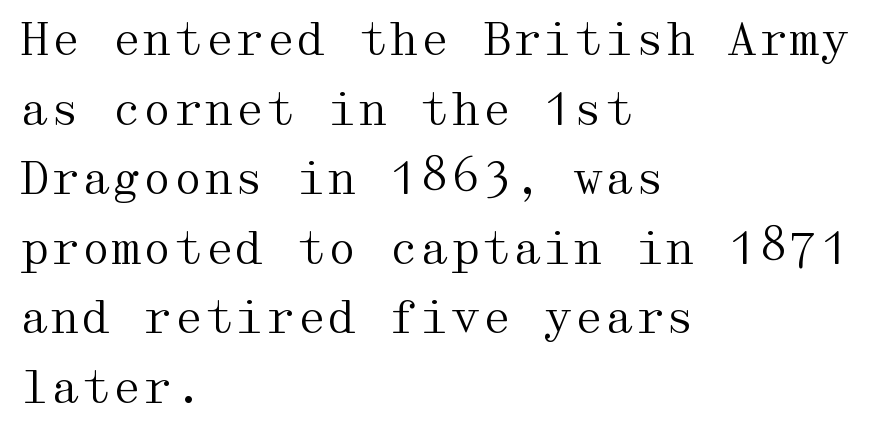
The letters stand upright; this is a roman face. Underlining? Definitely not there. One-word summary of the alignment: left. The line-height multiplier appears to be the usual default. The line texture is even and compact thanks to regular tracking.
